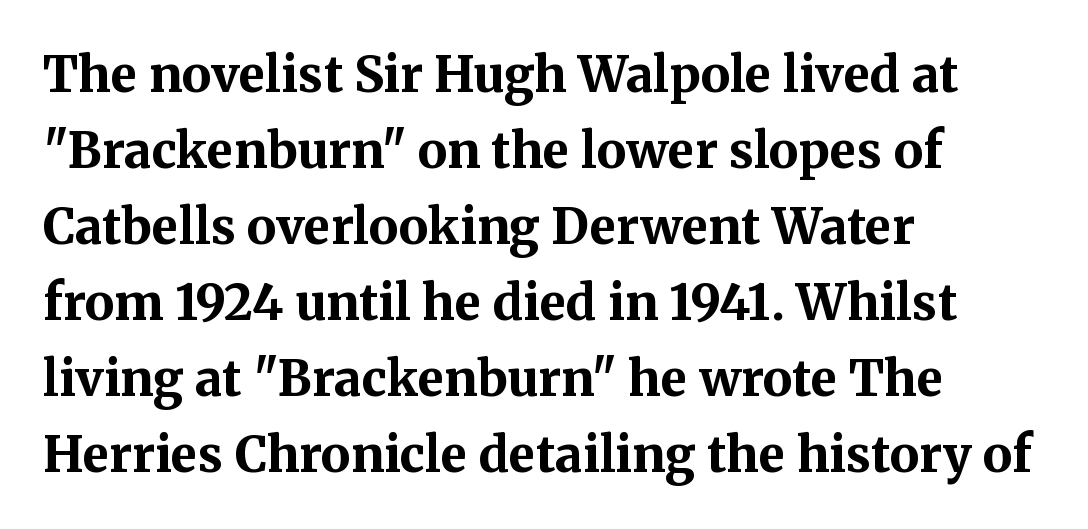
The image shows 49 px bold serif type, upright; set left-aligned, normal line spacing (1.55x), normal letter spacing, not underlined; medium stroke contrast and a medium x-height.
